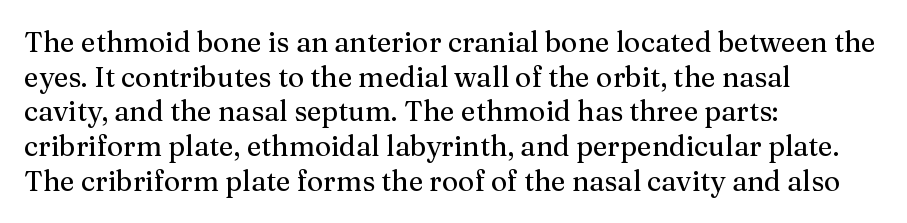
Q: Is the text italic (slanted)? A: No, it is upright.
Q: Is the typeface a serif or a sans-serif typeface? A: Serif.
Q: Is the text underlined? A: No.
Q: How is the paragraph aligned? A: Left-aligned.
Q: Is the spacing between letters normal or unusually wide? A: Normal.
Q: Width (condensed, normal, or wide)? A: Normal.
Q: Stroke contrast? A: Medium.
Q: x-height? A: Medium.
Q: Monospaced? A: No.
